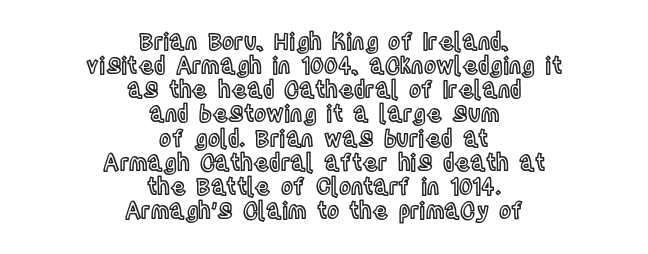
The image shows 23 px text type, upright; set centered, tight line spacing (1.05x), normal letter spacing, not underlined.
